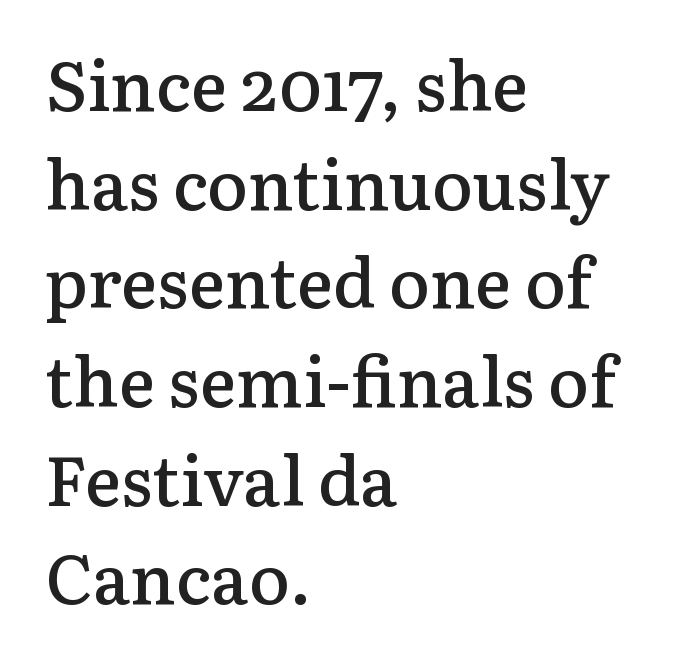
This sample uses a serif face. The passage shown is typed in a proportional face where columns would drift. The designer left line spacing at the default. Short and long lines alike share a common starting point at left. Descenders are the only things crossing below the line.
